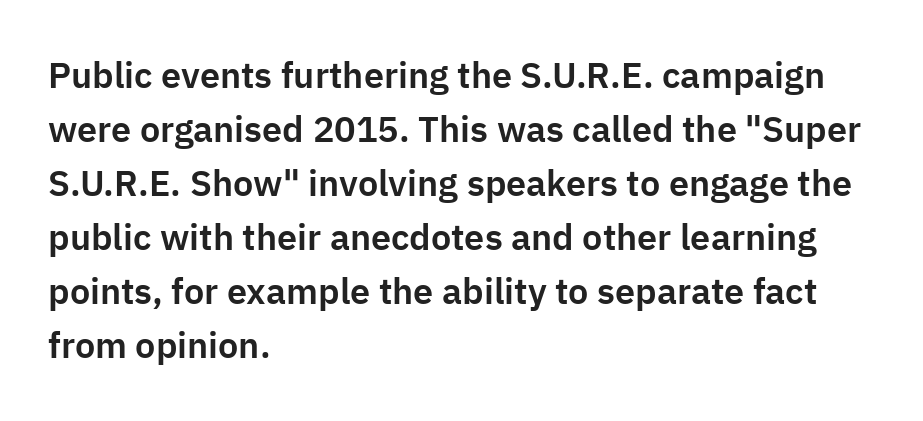
{"serif": "no", "italic": "no", "width": "normal", "stroke_contrast": "low", "x_height": "medium", "monospaced": "no", "underline": "no", "align": "left", "line_spacing": "normal", "line_spacing_ratio": 1.5, "letter_spacing": "normal", "letter_spacing_em": 0.0, "glyph_px": 36}
